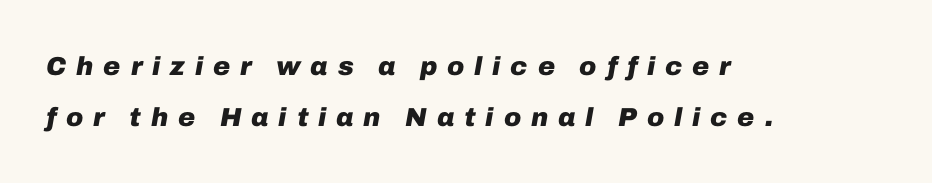
The image shows 26 px bold type, italic (leaning right); set left-aligned, loose line spacing (1.96x), unusually wide letter spacing (+0.38 em), not underlined.
